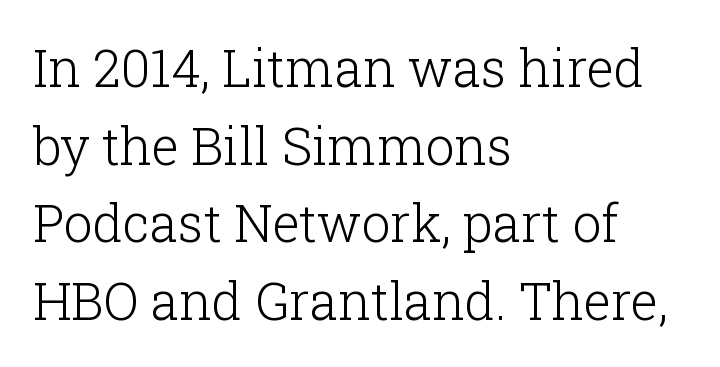
This sample is left-justified, so line endings fall wherever the words run out. Observe the ordinary spacing: letters are neighbours, not strangers. This is roman type, the default non-slanted kind. The text was rendered using a seriffed face with decorative stroke endings. Do the characters align in a grid? No, the font is proportional.
